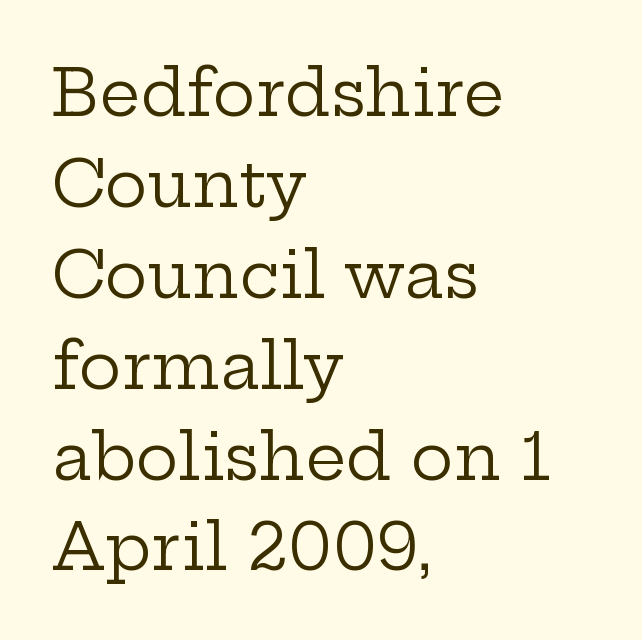
Q: Is the text bold? A: No.
Q: Is the text italic (slanted)? A: No, it is upright.
Q: Is the typeface a serif or a sans-serif typeface? A: Serif.
Q: Is the text underlined? A: No.
Q: How is the paragraph aligned? A: Left-aligned.
Q: Is the spacing between letters normal or unusually wide? A: Normal.
Q: Is the spacing between lines tight, normal or loose? A: Normal.
Q: Width (condensed, normal, or wide)? A: Wide.
Q: Stroke contrast? A: Low.
Q: x-height? A: Medium.
Q: Monospaced? A: No.
